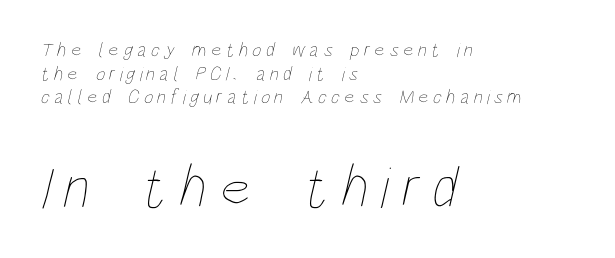
Q: Is the text bold? A: No.
Q: Is the text underlined? A: No.
Q: How is the paragraph aligned? A: Left-aligned.
Q: Is the spacing between letters normal or unusually wide? A: Unusually wide.
Q: Which block of text is set in a larger size, the first (top) or the second (bottom)? A: The second (bottom) one.
Q: Width (condensed, normal, or wide)? A: Condensed.
Q: Stroke contrast? A: Low.
Q: x-height? A: Large.
Q: Monospaced? A: No.
